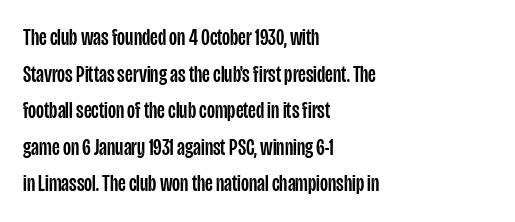
Rendered with straight, roman letterforms. Notice how the passage keeps a crisp vertical edge on the left only. A typesetter would call this leading conventional body-copy spacing. Is the letter spacing exaggerated? No — it looks like the ordinary default.
